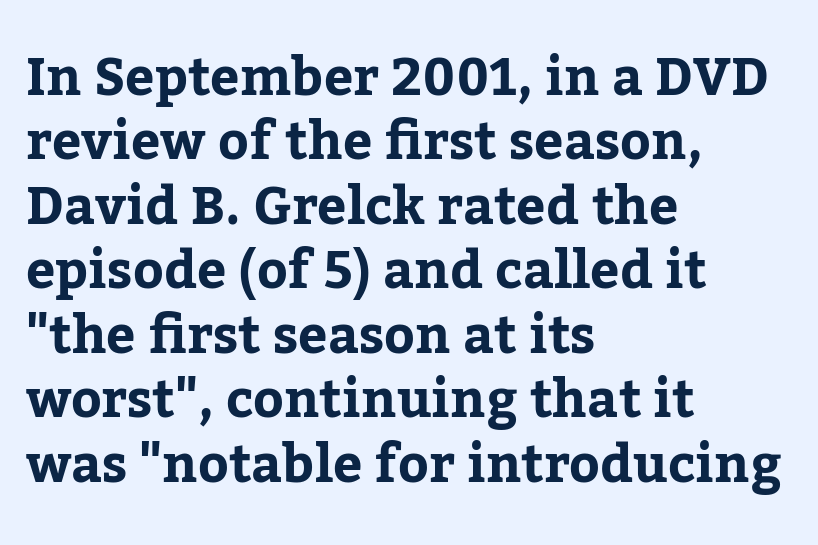
Q: Is the text italic (slanted)? A: No, it is upright.
Q: Is the typeface a serif or a sans-serif typeface? A: Serif.
Q: Is the text underlined? A: No.
Q: How is the paragraph aligned? A: Left-aligned.
Q: Is the spacing between letters normal or unusually wide? A: Normal.
Q: Width (condensed, normal, or wide)? A: Normal.
Q: Stroke contrast? A: Low.
Q: x-height? A: Medium.
Q: Monospaced? A: No.
